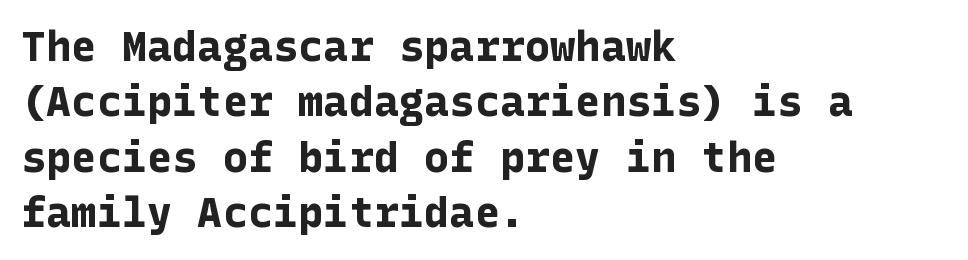
Line spacing here is normal. Ordinary non-slanted type is in use. As a designer I'd log this as weight 700, bold. Caption: multi-line text, flush left, ragged right.
